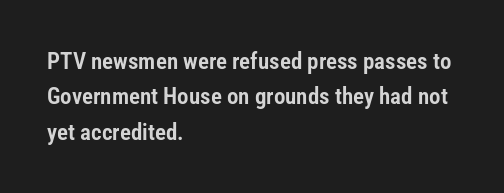
Q: Is the text italic (slanted)? A: No, it is upright.
Q: Is the text underlined? A: No.
Q: How is the paragraph aligned? A: Left-aligned.
Q: Is the spacing between letters normal or unusually wide? A: Normal.
Q: Is the spacing between lines tight, normal or loose? A: Normal.
